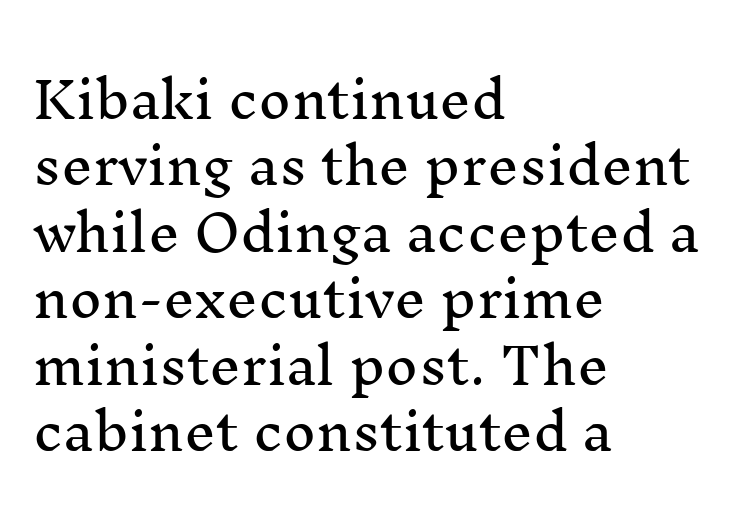
{"serif": "yes", "italic": "no", "width": "normal", "stroke_contrast": "medium", "x_height": "medium", "monospaced": "no", "underline": "no", "align": "left", "line_spacing": "normal", "line_spacing_ratio": 1.33, "letter_spacing": "normal", "letter_spacing_em": 0.0, "glyph_px": 50}
